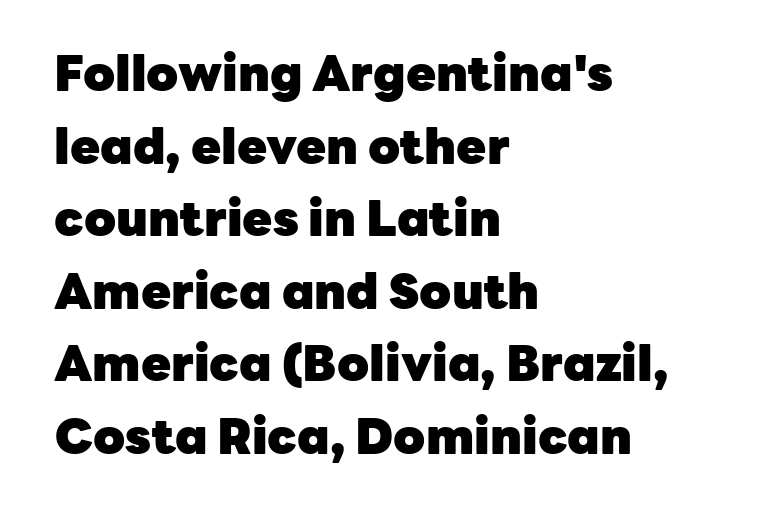
Q: Is the text bold? A: Yes.
Q: Is the text italic (slanted)? A: No, it is upright.
Q: Is the typeface a serif or a sans-serif typeface? A: Sans-serif.
Q: Is the text underlined? A: No.
Q: How is the paragraph aligned? A: Left-aligned.
Q: Is the spacing between letters normal or unusually wide? A: Normal.
Q: Is the spacing between lines tight, normal or loose? A: Normal.
Q: Width (condensed, normal, or wide)? A: Normal.
Q: Stroke contrast? A: Low.
Q: x-height? A: Medium.
Q: Monospaced? A: No.
